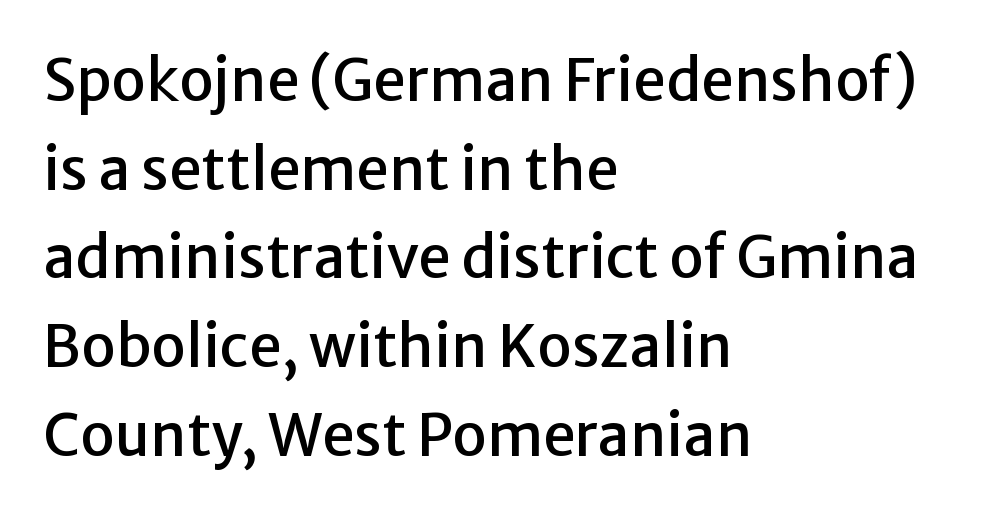
Does extra space separate the letters? No, they use regular spacing. The strip under each line holds only bare page. Posture: upright roman. The passage shown is typed in a proportional face where columns would drift. Grotesque or geometric, the face here clearly has no serifs.
